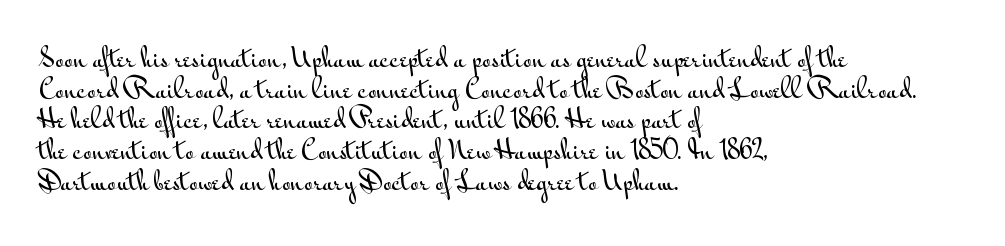
The image shows 25 px text type; set left-aligned, line spacing 1.23x, normal letter spacing, not underlined.
